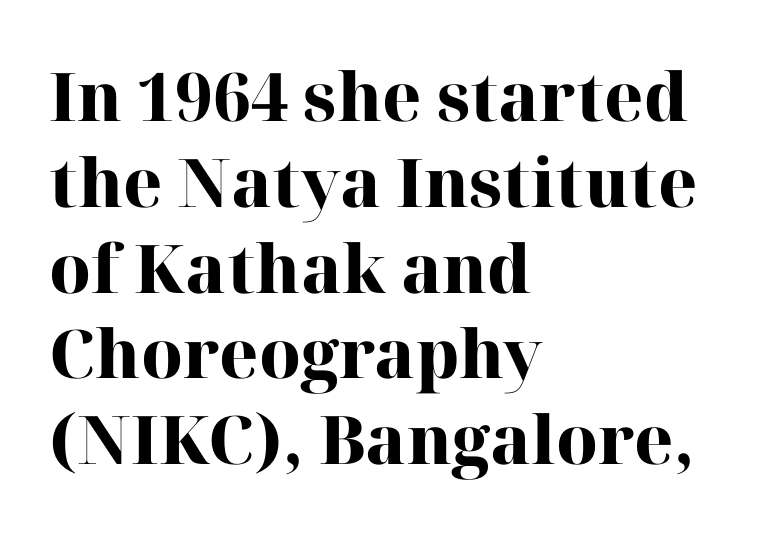
Q: Is the text bold? A: Yes.
Q: Is the text italic (slanted)? A: No, it is upright.
Q: Is the typeface a serif or a sans-serif typeface? A: Serif.
Q: Is the text underlined? A: No.
Q: How is the paragraph aligned? A: Left-aligned.
Q: Is the spacing between letters normal or unusually wide? A: Normal.
Q: Is the spacing between lines tight, normal or loose? A: Normal.
Q: Width (condensed, normal, or wide)? A: Normal.
Q: Stroke contrast? A: High.
Q: x-height? A: Medium.
Q: Monospaced? A: No.
